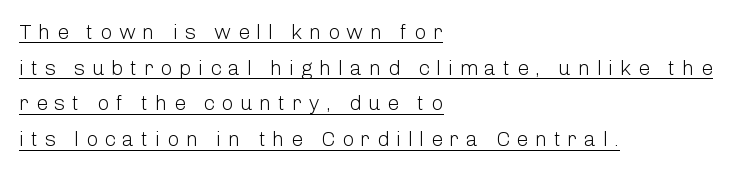
The image shows 21 px text type, upright; set left-aligned, normal line spacing (1.7x), unusually wide letter spacing (+0.31 em), underlined.
